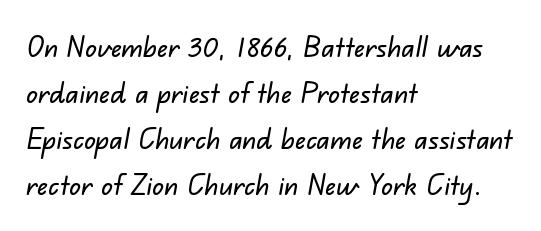
The image shows 29 px sans-serif type; set left-aligned, normal line spacing (1.59x), normal letter spacing, not underlined; low stroke contrast and a small x-height.
